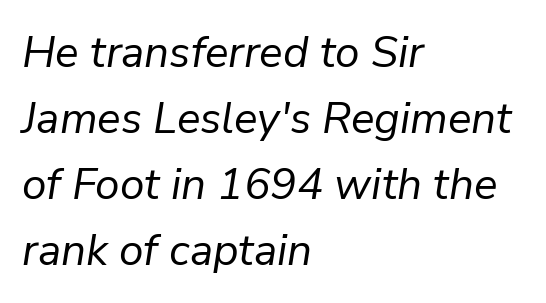
Q: Is the text bold? A: No.
Q: Is the text italic (slanted)? A: Yes, it leans right by about 9 degrees.
Q: Is the text underlined? A: No.
Q: How is the paragraph aligned? A: Left-aligned.
Q: Is the spacing between letters normal or unusually wide? A: Normal.
Q: Is the spacing between lines tight, normal or loose? A: Normal.
Q: Width (condensed, normal, or wide)? A: Normal.
Q: Stroke contrast? A: Low.
Q: x-height? A: Medium.
Q: Monospaced? A: No.
